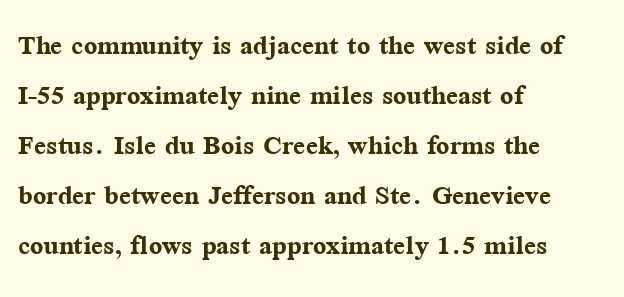
{"serif": "yes", "italic": "no", "bold": "yes", "weight": "semibold", "width": "normal", "stroke_contrast": "medium", "x_height": "medium", "monospaced": "no", "underline": "no", "align": "left", "line_spacing": "normal", "line_spacing_ratio": 1.43, "letter_spacing": "normal", "letter_spacing_em": 0.0, "glyph_px": 35}
